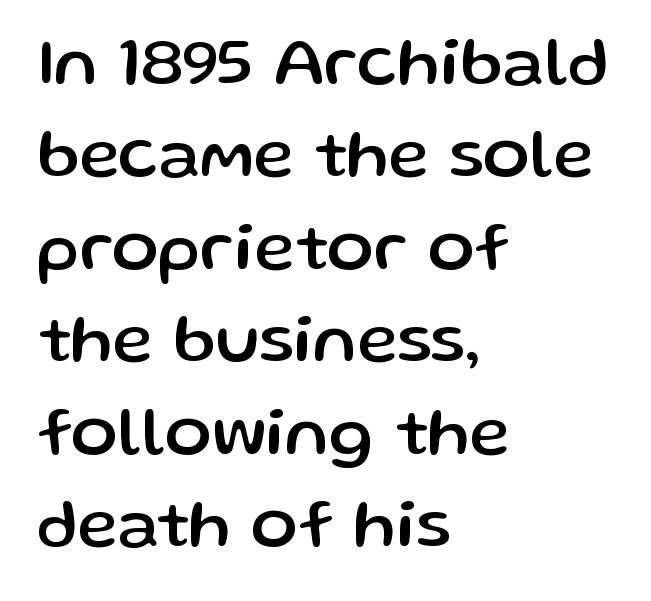
The image shows 69 px sans-serif type, upright; set left-aligned, normal line spacing (1.34x), normal letter spacing, not underlined; low stroke contrast and a medium x-height.
